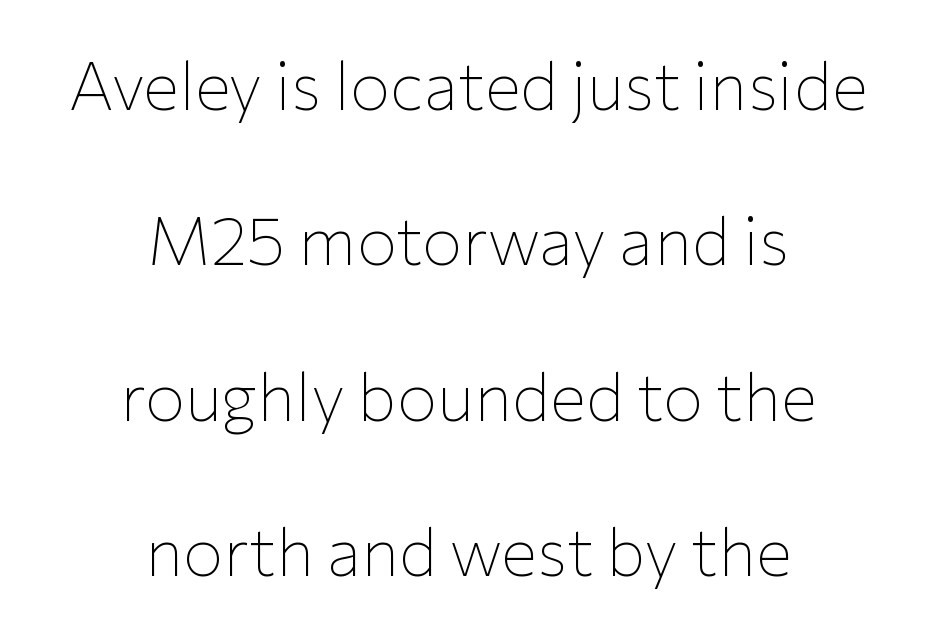
Character widths vary here, with narrow letters taking less room than wide ones. The lines are quadded center. This sample uses a sans-serif face. The characters are drawn with everyday or finer stroke widths.
